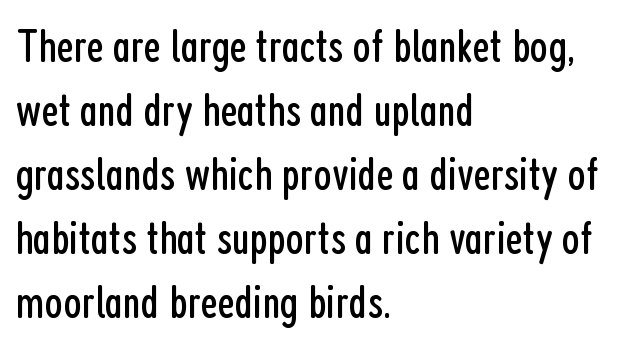
Stroke terminals: plain, sans-serif. The face used here is proportionally spaced, like ordinary book or web type. Layout note: lines flush left. No extra ink here — the face is not bold.
